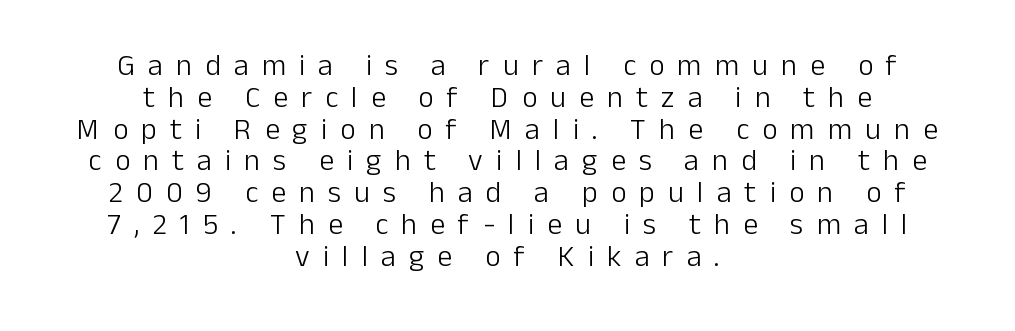
Characters remain perfectly vertical along every line. Here the glyphs are tracked loosely, breaking word shapes into spaced letters. Plain, unruled lines of type. This sample is center-justified, so both line endings float freely. The typeface has the unassuming heft of standard copy or less. These lines are rendered in a variable-pitch font.
